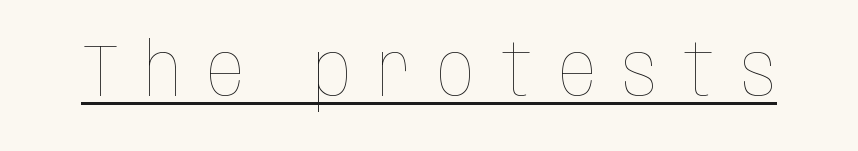
If you drew a line through each stem, it would be perfectly vertical. Varying glyph widths throughout — classic text-font behaviour. The font is comparable to plain body text, perhaps lighter. Inter-character spacing is expanded well beyond the font's built-in metrics. The typesetter has applied underlining to the passage shown.
